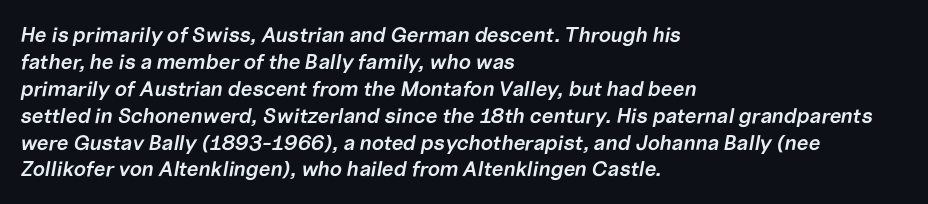
{"italic": "yes", "lean": "right", "slant_degrees": 10, "bold": "semi", "underline": "no", "align": "left", "line_spacing": "normal", "line_spacing_ratio": 1.28, "letter_spacing": "normal", "letter_spacing_em": 0.0, "glyph_px": 21}
